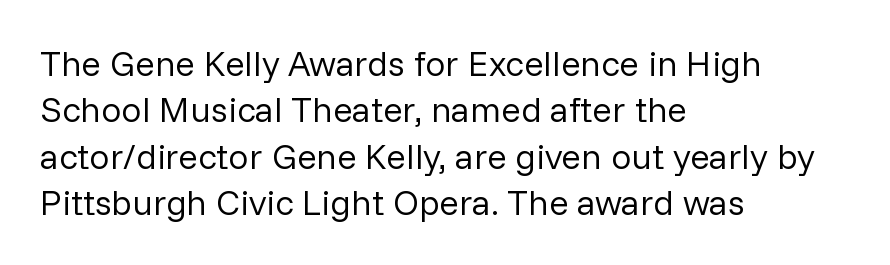
The image shows 36 px regular-weight sans-serif type, upright; set left-aligned, normal line spacing (1.29x), normal letter spacing, not underlined; low stroke contrast and a medium x-height.
